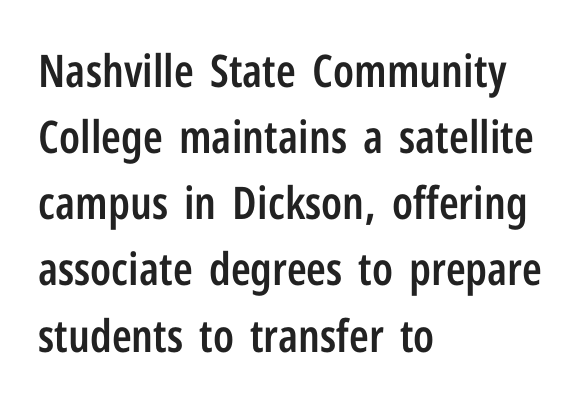
A student would call this left alignment; a typographer would say flush left, rag right. Decoration check: the copy has no underline. Is this a fixed-width face? No — the glyphs have proportional, varying widths. Every stem runs plumb, perpendicular to the baseline. Serifs: no, the terminals of the letterforms are clean.
